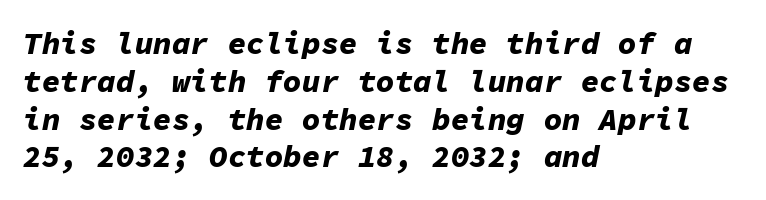
Q: Is the text bold? A: Yes.
Q: Is the text italic (slanted)? A: Yes, it leans right by about 11 degrees.
Q: Is the text underlined? A: No.
Q: How is the paragraph aligned? A: Left-aligned.
Q: Is the spacing between letters normal or unusually wide? A: Normal.
Q: Width (condensed, normal, or wide)? A: Normal.
Q: Stroke contrast? A: Low.
Q: x-height? A: Medium.
Q: Monospaced? A: Yes.
